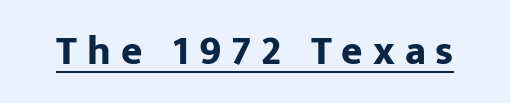
The face used here is rendered with a markedly widened letterfit. Grotesque or geometric, the face here clearly has no serifs. How heavy is the stroke? Heavy — this is a bold. Do the letters lean? They stand straight.
